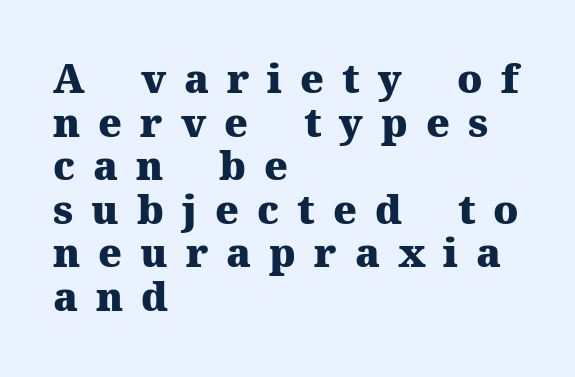
Q: Is the text bold? A: Yes.
Q: Is the text italic (slanted)? A: No, it is upright.
Q: Is the typeface a serif or a sans-serif typeface? A: Serif.
Q: Is the text underlined? A: No.
Q: How is the paragraph aligned? A: Left-aligned.
Q: Is the spacing between letters normal or unusually wide? A: Unusually wide.
Q: Is the spacing between lines tight, normal or loose? A: Tight.
Q: Width (condensed, normal, or wide)? A: Normal.
Q: Stroke contrast? A: Medium.
Q: x-height? A: Medium.
Q: Monospaced? A: No.
